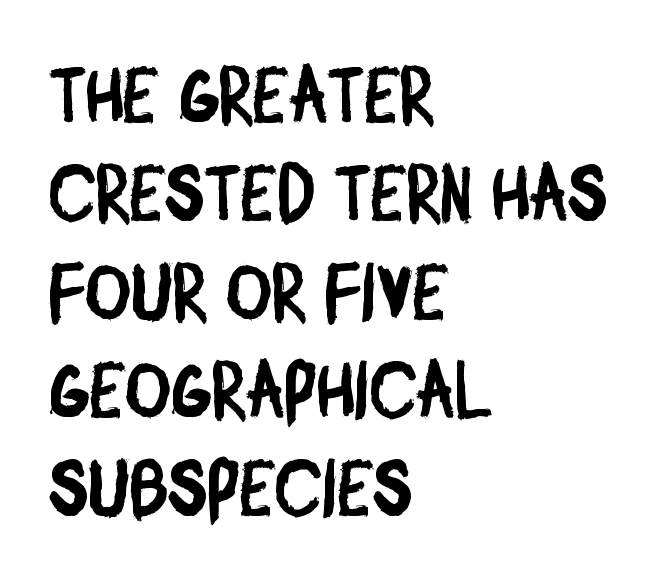
The image shows 78 px condensed sans-serif type; set left-aligned, normal line spacing (1.26x), normal letter spacing, not underlined; low stroke contrast and a large x-height.
